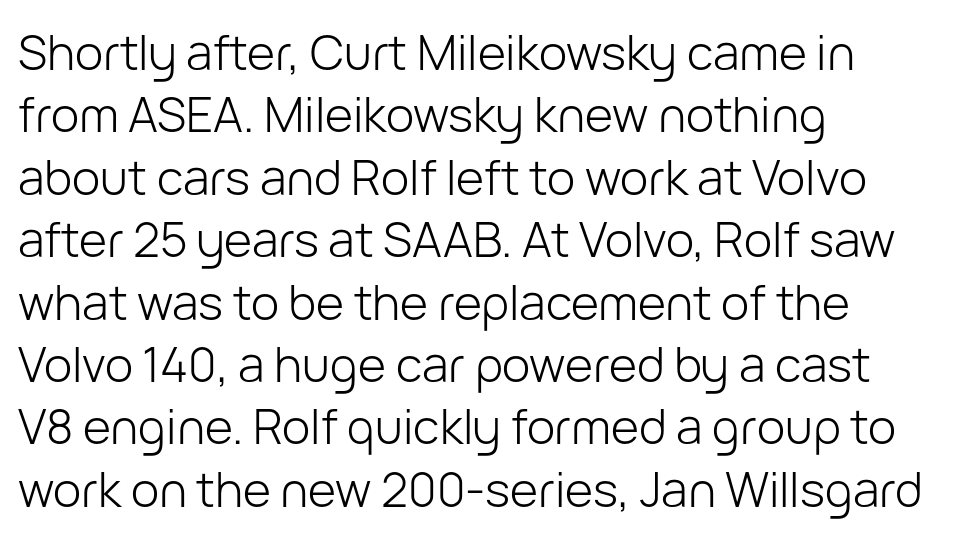
The image shows 48 px light sans-serif type, upright; set left-aligned, normal line spacing (1.3x), normal letter spacing, not underlined; low stroke contrast and a medium x-height.
